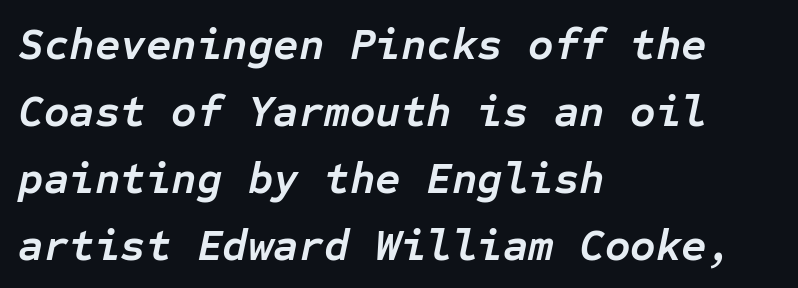
Q: Is the text bold? A: Yes.
Q: Is the text italic (slanted)? A: Yes, it leans right by about 12 degrees.
Q: Is the text underlined? A: No.
Q: How is the paragraph aligned? A: Left-aligned.
Q: Is the spacing between letters normal or unusually wide? A: Normal.
Q: Is the spacing between lines tight, normal or loose? A: Normal.
Q: Width (condensed, normal, or wide)? A: Normal.
Q: Stroke contrast? A: Low.
Q: x-height? A: Medium.
Q: Monospaced? A: Yes.
